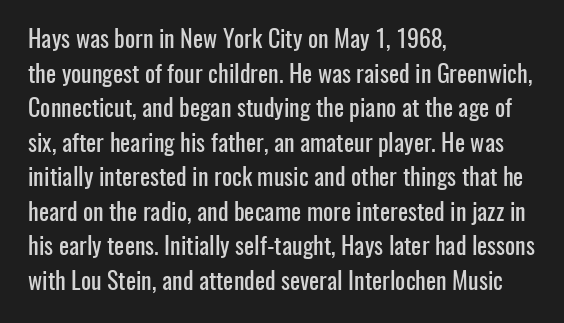
The image shows 24 px text type, upright; set left-aligned, normal line spacing (1.44x), normal letter spacing, not underlined.
